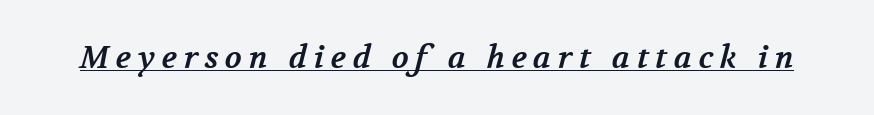
{"serif": "yes", "bold": "yes", "weight": "bold", "width": "normal", "stroke_contrast": "medium", "x_height": "medium", "monospaced": "no", "underline": "yes", "letter_spacing": "wide", "letter_spacing_em": 0.22, "glyph_px": 31}
